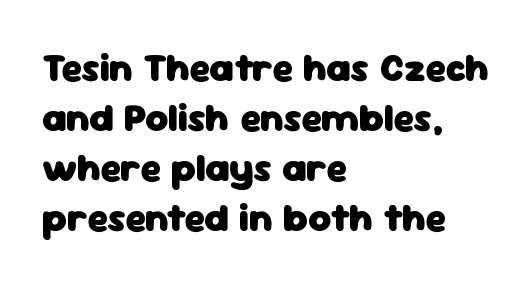
The image shows 39 px heavy sans-serif type, upright; set left-aligned, normal line spacing (1.28x), normal letter spacing, not underlined; low stroke contrast and a medium x-height.
